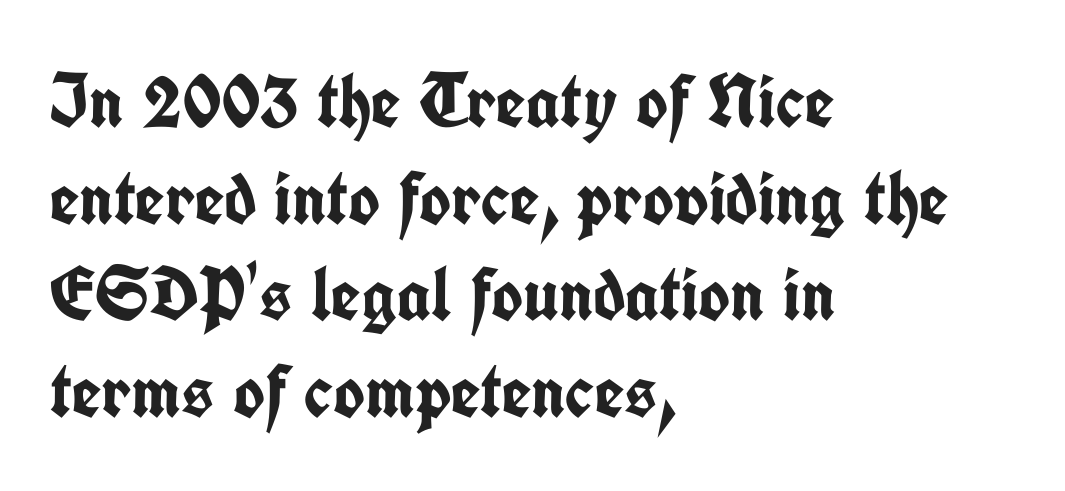
{"serif": "no", "italic": "no", "bold": "yes", "weight": "semibold", "width": "condensed", "stroke_contrast": "low", "x_height": "medium", "monospaced": "no", "underline": "no", "align": "left", "line_spacing": "normal", "line_spacing_ratio": 1.27, "letter_spacing": "normal", "letter_spacing_em": 0.0, "glyph_px": 76}
